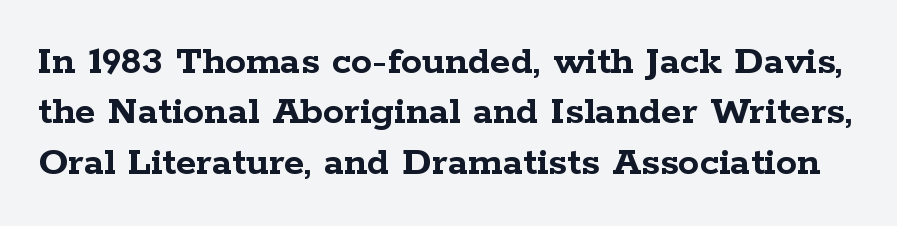
The image shows 42 px semibold, wide serif type, upright; set line spacing 1.2x, normal letter spacing, not underlined; low stroke contrast and a medium x-height.
